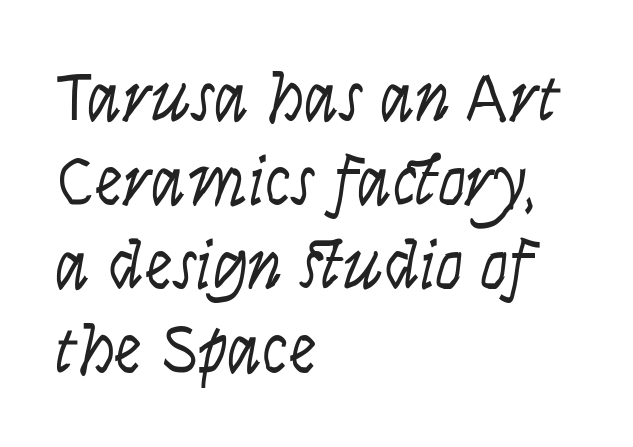
{"serif": "no", "bold": "no", "weight": "light", "width": "condensed", "stroke_contrast": "low", "x_height": "large", "monospaced": "no", "underline": "no", "align": "left", "line_spacing_ratio": 1.2, "letter_spacing": "normal", "letter_spacing_em": 0.0, "glyph_px": 70}
